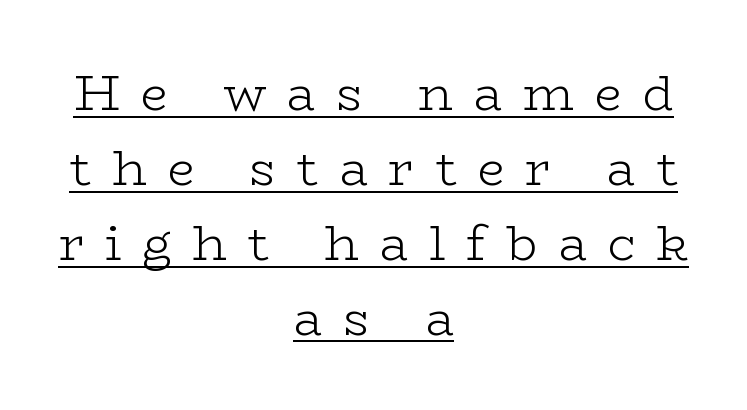
The image shows 49 px light, wide serif type, upright; set centered, normal line spacing (1.53x), unusually wide letter spacing (+0.42 em), underlined; low stroke contrast and a medium x-height.
